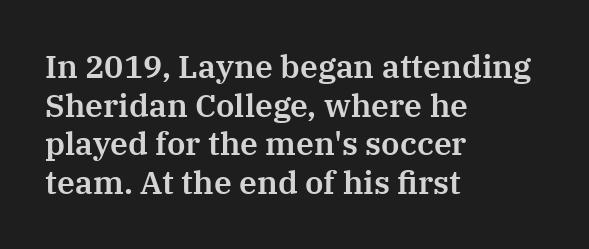
Q: Is the text italic (slanted)? A: No, it is upright.
Q: Is the typeface a serif or a sans-serif typeface? A: Serif.
Q: Is the text underlined? A: No.
Q: How is the paragraph aligned? A: Left-aligned.
Q: Is the spacing between letters normal or unusually wide? A: Normal.
Q: Width (condensed, normal, or wide)? A: Normal.
Q: Stroke contrast? A: Medium.
Q: x-height? A: Medium.
Q: Monospaced? A: No.
